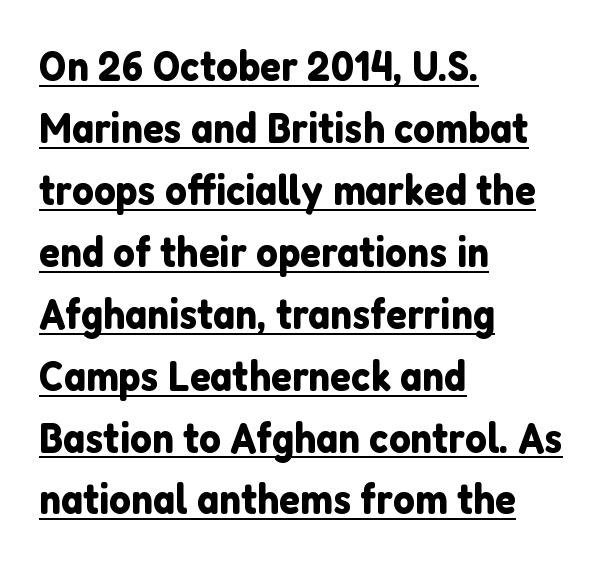
{"serif": "no", "italic": "no", "width": "normal", "stroke_contrast": "low", "x_height": "medium", "monospaced": "no", "underline": "yes", "align": "left", "line_spacing": "normal", "line_spacing_ratio": 1.44, "letter_spacing": "normal", "letter_spacing_em": 0.0, "glyph_px": 43}
